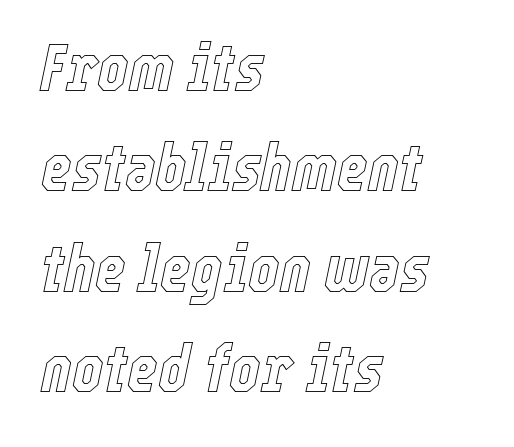
Q: Is the text italic (slanted)? A: Yes, it leans right by about 12 degrees.
Q: Is the text underlined? A: No.
Q: How is the paragraph aligned? A: Left-aligned.
Q: Is the spacing between letters normal or unusually wide? A: Normal.
Q: Is the spacing between lines tight, normal or loose? A: Normal.
Q: Width (condensed, normal, or wide)? A: Condensed.
Q: x-height? A: Medium.
Q: Monospaced? A: No.
